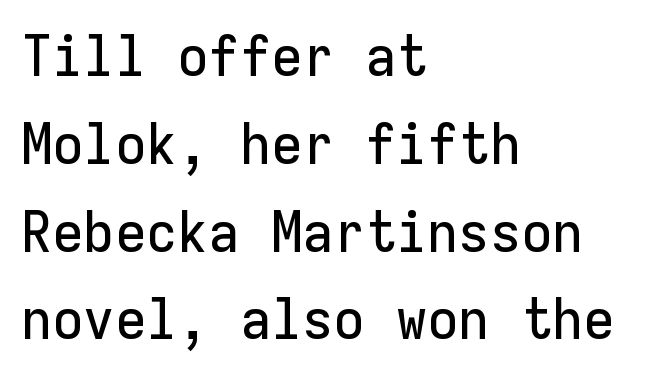
{"serif": "no", "italic": "no", "width": "normal", "stroke_contrast": "low", "x_height": "medium", "monospaced": "yes", "underline": "no", "align": "left", "line_spacing": "normal", "line_spacing_ratio": 1.54, "letter_spacing": "normal", "letter_spacing_em": 0.0, "glyph_px": 57}
